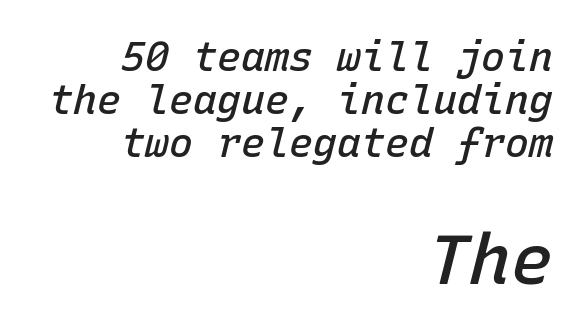
The rendering uses a semibold face; strokes are thickened but not to full bold. The face used here has a pronounced slope to its letters. Only glyphs here, with clear space below each row. Standard letterfit; no display-style spreading of the glyphs. Block two is the big one; block one sits smaller above it.
